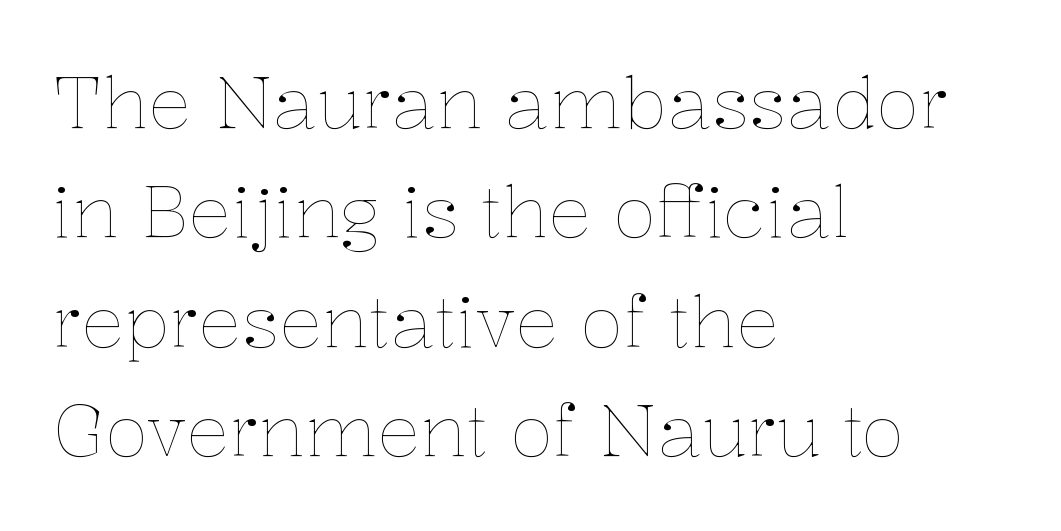
Q: Is the text bold? A: No.
Q: Is the text italic (slanted)? A: No, it is upright.
Q: Is the text underlined? A: No.
Q: How is the paragraph aligned? A: Left-aligned.
Q: Is the spacing between letters normal or unusually wide? A: Normal.
Q: Is the spacing between lines tight, normal or loose? A: Normal.
Q: Width (condensed, normal, or wide)? A: Normal.
Q: Stroke contrast? A: Low.
Q: x-height? A: Medium.
Q: Monospaced? A: No.
